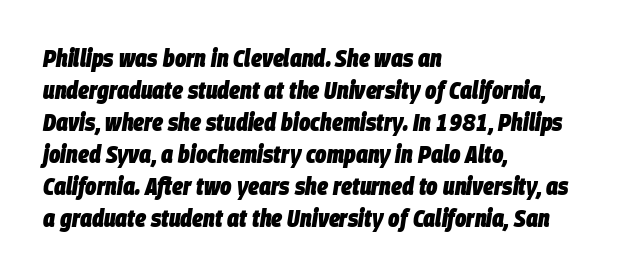
The strip under each line holds only bare page. Alignment: flush left. Notice how descenders clear the ascenders below comfortably — that's standard leading. Honestly, the letter spacing is just normal — you wouldn't notice it.
